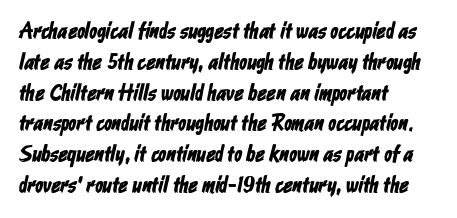
Q: Is the text underlined? A: No.
Q: How is the paragraph aligned? A: Left-aligned.
Q: Is the spacing between letters normal or unusually wide? A: Normal.
Q: Is the spacing between lines tight, normal or loose? A: Normal.
